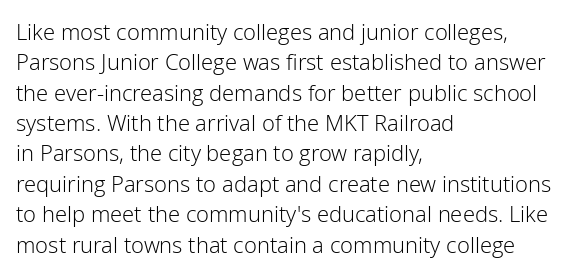
{"italic": "no", "bold": "no", "underline": "no", "align": "left", "line_spacing": "normal", "line_spacing_ratio": 1.38, "letter_spacing": "normal", "letter_spacing_em": 0.0, "glyph_px": 22}
